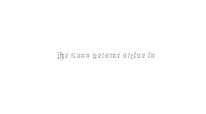
Q: Is the text bold? A: No.
Q: Is the text italic (slanted)? A: No, it is upright.
Q: Is the text underlined? A: No.
Q: Is the spacing between letters normal or unusually wide? A: Normal.
